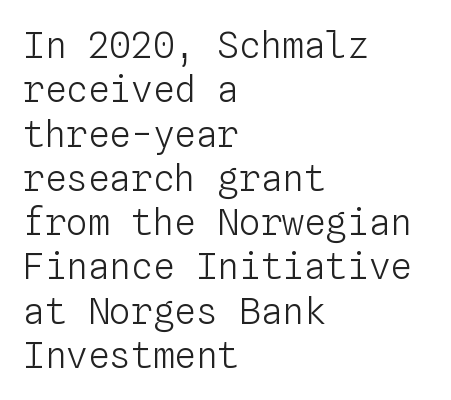
The image shows 36 px light type, upright, monospaced; set left-aligned, line spacing 1.23x, normal letter spacing, not underlined; low stroke contrast and a medium x-height.
